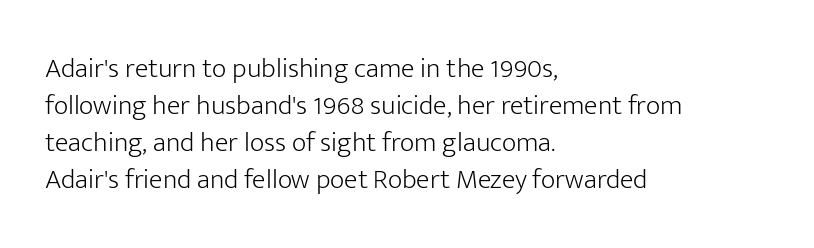
Q: Is the text bold? A: No.
Q: Is the text italic (slanted)? A: No, it is upright.
Q: Is the typeface a serif or a sans-serif typeface? A: Sans-serif.
Q: Is the text underlined? A: No.
Q: How is the paragraph aligned? A: Left-aligned.
Q: Is the spacing between letters normal or unusually wide? A: Normal.
Q: Is the spacing between lines tight, normal or loose? A: Normal.
Q: Width (condensed, normal, or wide)? A: Normal.
Q: Stroke contrast? A: Low.
Q: x-height? A: Medium.
Q: Monospaced? A: No.
